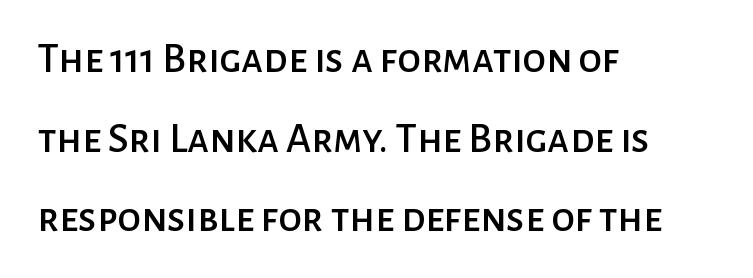
Q: Is the text italic (slanted)? A: No, it is upright.
Q: Is the typeface a serif or a sans-serif typeface? A: Sans-serif.
Q: Is the text underlined? A: No.
Q: How is the paragraph aligned? A: Left-aligned.
Q: Is the spacing between letters normal or unusually wide? A: Normal.
Q: Width (condensed, normal, or wide)? A: Normal.
Q: Stroke contrast? A: Low.
Q: x-height? A: Medium.
Q: Monospaced? A: No.
